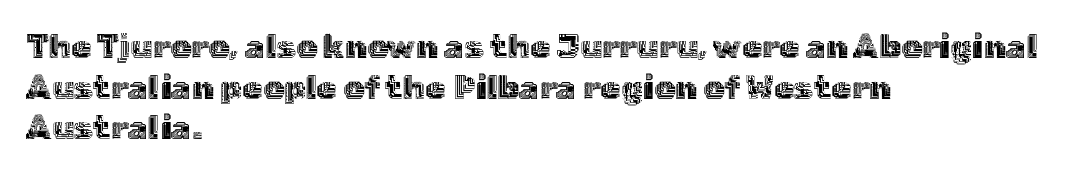
Q: Is the text italic (slanted)? A: No, it is upright.
Q: Is the text underlined? A: No.
Q: How is the paragraph aligned? A: Left-aligned.
Q: Is the spacing between letters normal or unusually wide? A: Normal.
Q: Width (condensed, normal, or wide)? A: Normal.
Q: x-height? A: Medium.
Q: Monospaced? A: No.
